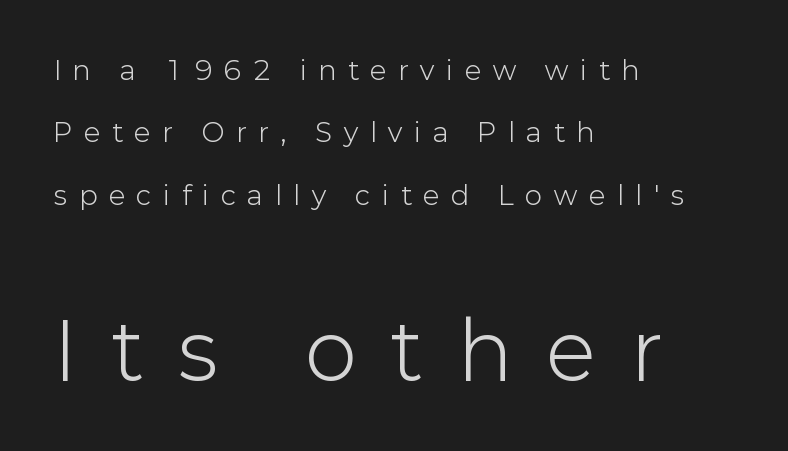
Which chunk is bigger? The second one — the bottom block dwarfs the top. The compositor pushed each line to the left boundary. The typography opts for an upright posture over an oblique one. The weight tops out at a normal text grade.
